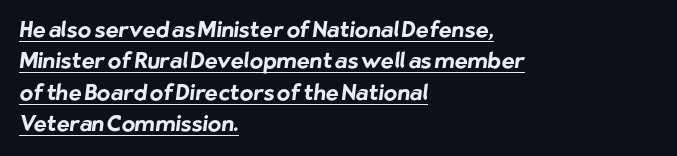
Q: Is the text bold? A: Yes.
Q: Is the text underlined? A: Yes.
Q: How is the paragraph aligned? A: Left-aligned.
Q: Is the spacing between letters normal or unusually wide? A: Normal.
Q: Is the spacing between lines tight, normal or loose? A: Normal.
